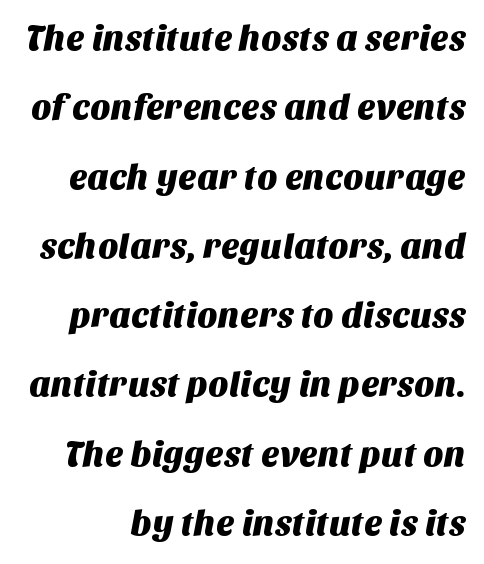
This is sans-serif lettering, the kind often seen on screens and signage. Words float on clear page, feet unadorned. Note the varied advance widths — an 'i' is clearly narrower than an 'm'. Each new line begins a long way beneath the previous one. The letterforms sit shoulder to shoulder at normal distance.
